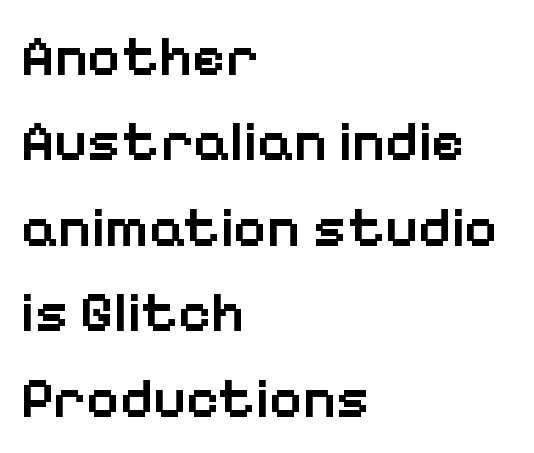
No extra tracking has been applied to these lines. This sample uses a sans-serif face. Glance below the letters and you will spot only blank space. Spacing verdict: proportional, widths tailored to each character. Which margin do the lines hug? The left one — the right edge is uneven. Is the type bold? Partly — it's a semibold, heavier than regular but not fully bold.
